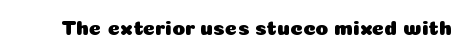
The image shows 21 px text type, upright; set normal letter spacing, not underlined.
